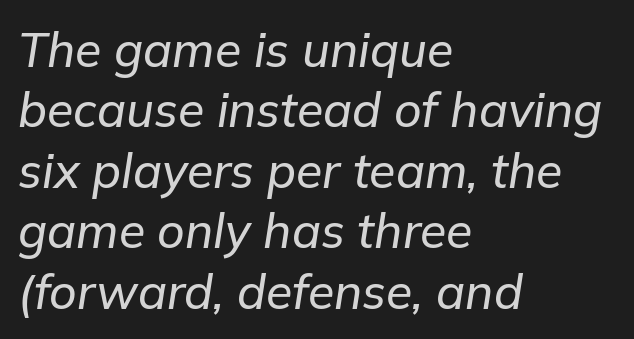
Descender tails drop into unmarked territory. Leading matches the norm, producing a regular column. Do the characters align in a grid? No, the font is proportional. The passage is arranged the way most books set body copy — flush left. Observe the ordinary spacing: letters are neighbours, not strangers.
